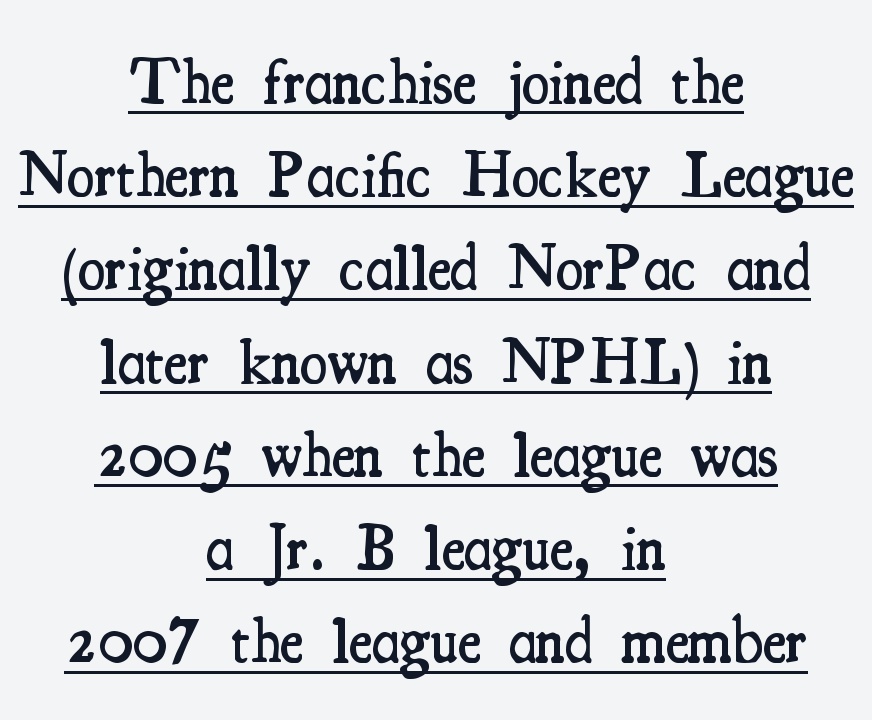
Does the type have serifs? Yes, each stem ends in a small foot. This sample uses an upright cut, with every glyph sitting square on the baseline. Underline: present. Caption: multi-line text, centered on the measure. Each glyph is drawn with semibold strokes, heavier than normal yet not fully bold. Here the glyphs are tracked normally, forming tight word shapes.
